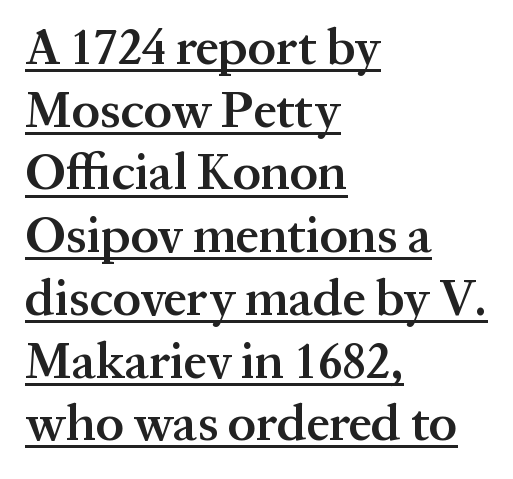
Q: Is the text bold? A: Semi-bold.
Q: Is the text italic (slanted)? A: No, it is upright.
Q: Is the typeface a serif or a sans-serif typeface? A: Serif.
Q: Is the text underlined? A: Yes.
Q: How is the paragraph aligned? A: Left-aligned.
Q: Is the spacing between letters normal or unusually wide? A: Normal.
Q: Width (condensed, normal, or wide)? A: Normal.
Q: Stroke contrast? A: Medium.
Q: x-height? A: Medium.
Q: Monospaced? A: No.
